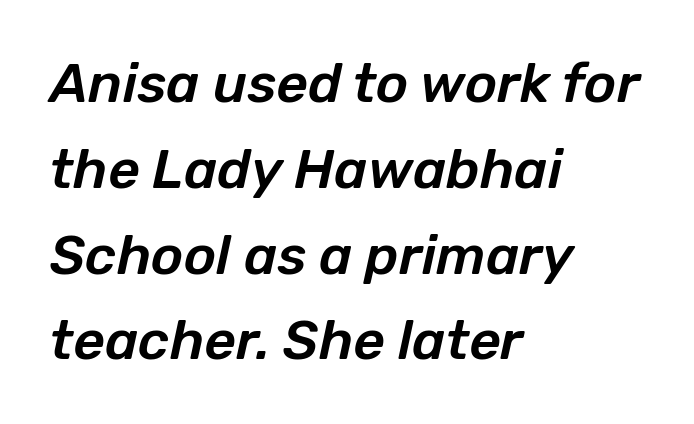
Q: Is the text italic (slanted)? A: Yes, it leans right by about 12 degrees.
Q: Is the text underlined? A: No.
Q: How is the paragraph aligned? A: Left-aligned.
Q: Is the spacing between letters normal or unusually wide? A: Normal.
Q: Is the spacing between lines tight, normal or loose? A: Normal.
Q: Width (condensed, normal, or wide)? A: Normal.
Q: Stroke contrast? A: Low.
Q: x-height? A: Medium.
Q: Monospaced? A: No.
